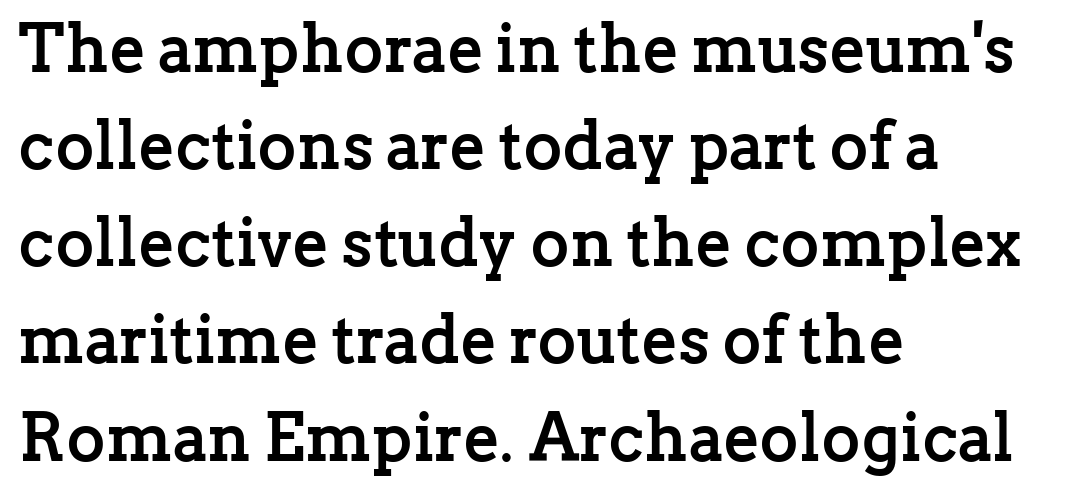
The image shows 67 px semibold serif type, upright; set left-aligned, normal line spacing (1.45x), normal letter spacing, not underlined; low stroke contrast and a medium x-height.
